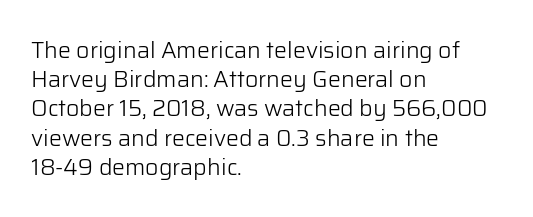
The image shows 23 px text type, upright; set left-aligned, normal line spacing (1.27x), normal letter spacing, not underlined.
